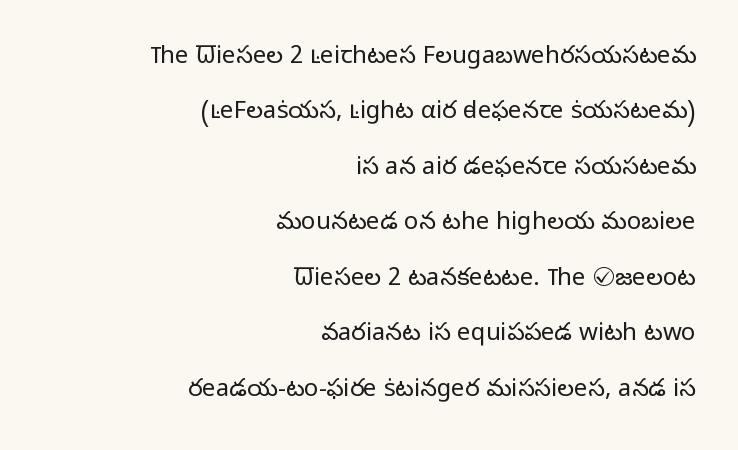
{"italic": "no", "bold": "no", "underline": "no", "align": "right", "line_spacing": "loose", "line_spacing_ratio": 2.31, "letter_spacing": "normal", "letter_spacing_em": 0.0, "glyph_px": 24}
